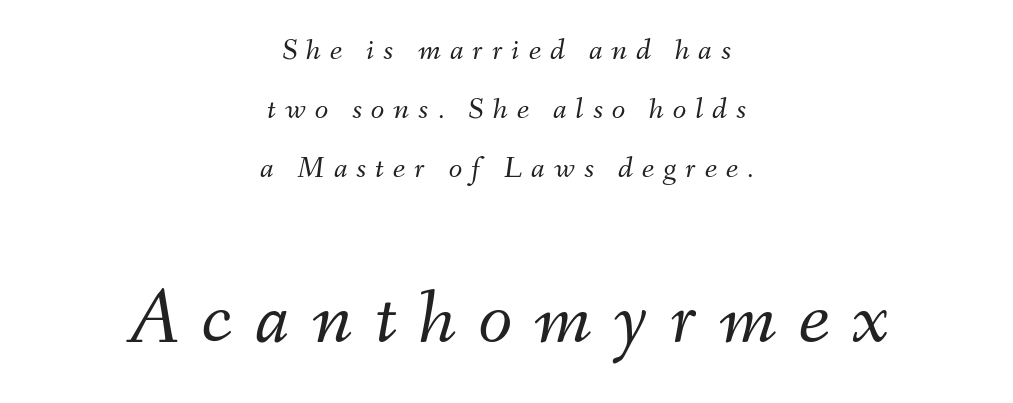
Two sizes are in play, and the larger belongs to the second block. Tracking here is generous; glyphs stand well apart from one another. A typesetter would call this proportional, since set widths differ per character. Stems here are at most as thick as an everyday book face. The passage shown is not underscored anywhere. Is there much room between lines? Yes — plenty of vertical air separates them.
